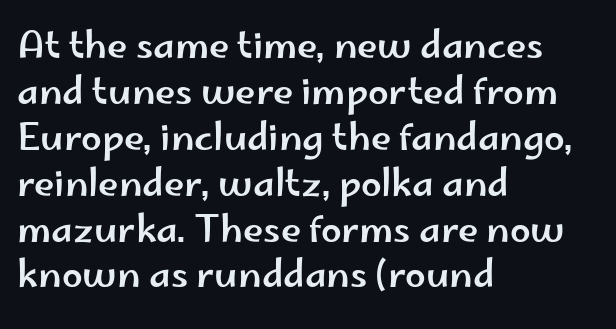
{"serif": "no", "italic": "no", "width": "wide", "stroke_contrast": "low", "x_height": "small", "monospaced": "no", "underline": "no", "align": "left", "line_spacing_ratio": 1.24, "letter_spacing": "normal", "letter_spacing_em": 0.0, "glyph_px": 37}
